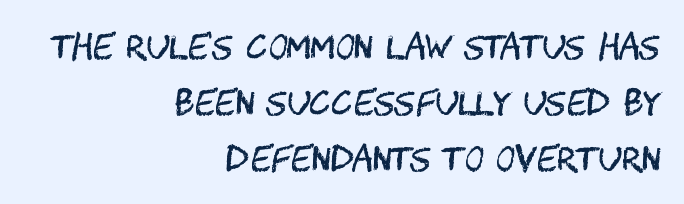
Line endings align vertically; line beginnings do not. Are there feet on the stems? There aren't — it's a sans. What stands out about the letter spacing? Nothing — it is the standard amount. No word sits above an underline. Designer's note — italics off, roman on.
